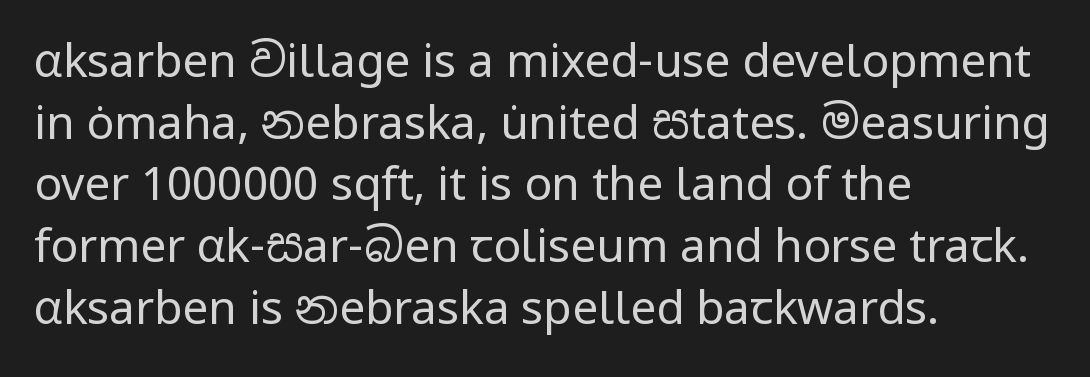
{"serif": "no", "italic": "no", "bold": "no", "weight": "regular", "width": "normal", "stroke_contrast": "low", "x_height": "medium", "monospaced": "no", "underline": "no", "align": "left", "line_spacing": "normal", "line_spacing_ratio": 1.34, "letter_spacing": "normal", "letter_spacing_em": 0.0, "glyph_px": 46}
